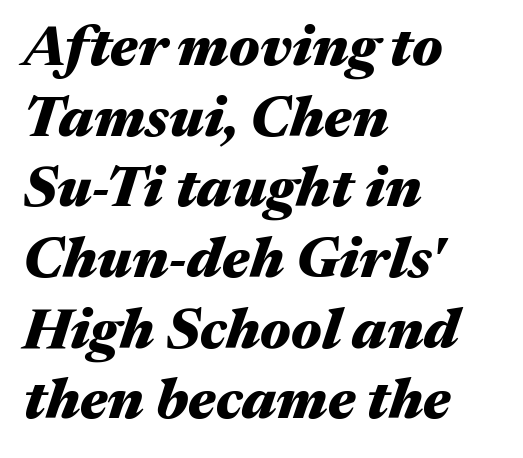
The image shows 57 px heavy, wide type, italic (leaning right); set left-aligned, line spacing 1.24x, normal letter spacing, not underlined; medium stroke contrast and a medium x-height.
